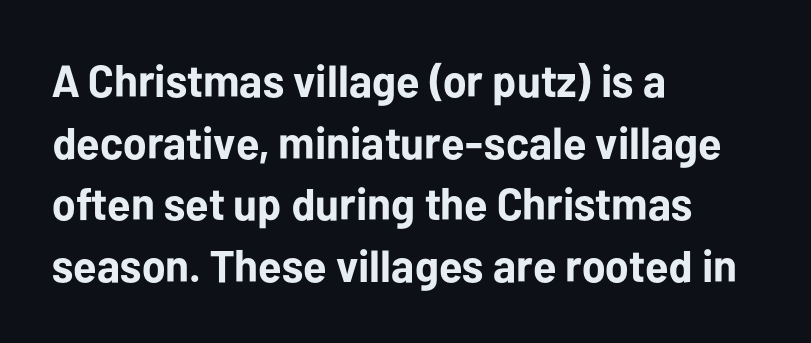
{"serif": "no", "italic": "no", "bold": "yes", "weight": "bold", "width": "normal", "stroke_contrast": "low", "x_height": "medium", "monospaced": "no", "underline": "no", "align": "left", "line_spacing": "normal", "line_spacing_ratio": 1.37, "letter_spacing": "normal", "letter_spacing_em": 0.0, "glyph_px": 45}
